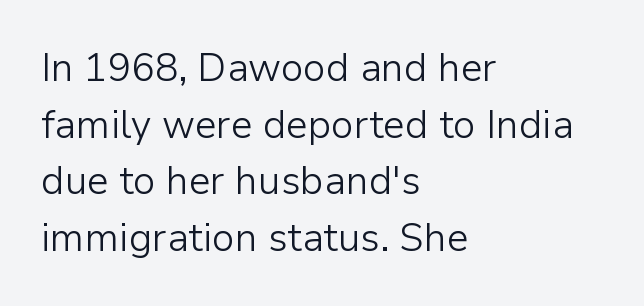
Each line starts at the same left margin while the right side varies. On a weight scale, this lands at 450 or below. A bare baseline throughout the passage. The space between consecutive lines is moderate. The line texture is even and compact thanks to regular tracking. Here the designer chose a conventional face with non-uniform glyph widths.
